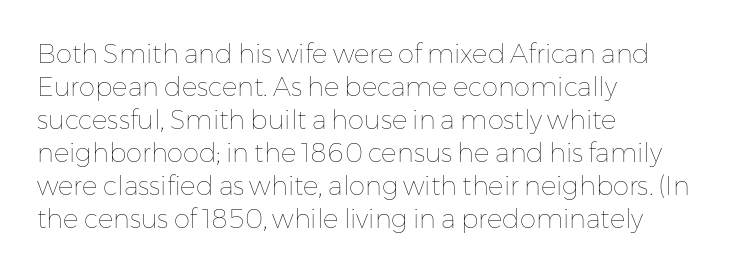
Q: Is the text bold? A: No.
Q: Is the text italic (slanted)? A: No, it is upright.
Q: Is the text underlined? A: No.
Q: How is the paragraph aligned? A: Left-aligned.
Q: Is the spacing between letters normal or unusually wide? A: Normal.
Q: Is the spacing between lines tight, normal or loose? A: Normal.
